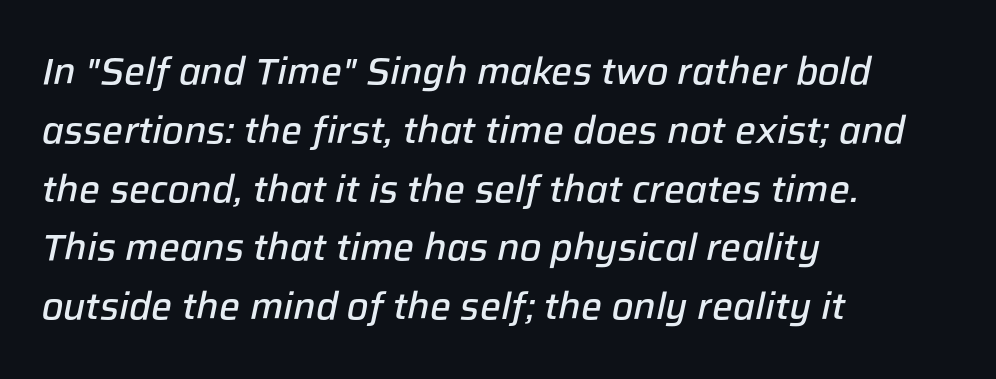
Q: Is the text bold? A: Semi-bold.
Q: Is the text italic (slanted)? A: Yes, it leans right by about 12 degrees.
Q: Is the text underlined? A: No.
Q: How is the paragraph aligned? A: Left-aligned.
Q: Is the spacing between letters normal or unusually wide? A: Normal.
Q: Is the spacing between lines tight, normal or loose? A: Normal.
Q: Width (condensed, normal, or wide)? A: Normal.
Q: Stroke contrast? A: Low.
Q: x-height? A: Medium.
Q: Monospaced? A: No.
